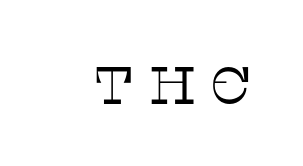
The image shows 53 px thin serif type, upright; set unusually wide letter spacing (+0.25 em), not underlined; low stroke contrast and a large x-height.
